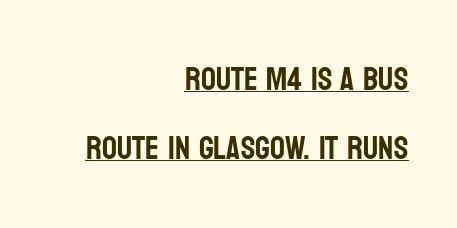
{"serif": "no", "italic": "no", "width": "condensed", "stroke_contrast": "low", "x_height": "large", "monospaced": "no", "underline": "yes", "align": "right", "line_spacing": "loose", "line_spacing_ratio": 2.08, "letter_spacing": "normal", "letter_spacing_em": 0.0, "glyph_px": 33}
